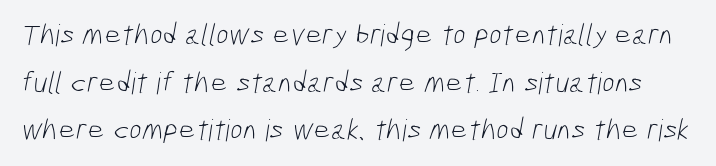
Q: Is the text bold? A: No.
Q: Is the typeface a serif or a sans-serif typeface? A: Sans-serif.
Q: Is the text underlined? A: No.
Q: Is the spacing between letters normal or unusually wide? A: Normal.
Q: Is the spacing between lines tight, normal or loose? A: Normal.
Q: Width (condensed, normal, or wide)? A: Condensed.
Q: Stroke contrast? A: Low.
Q: x-height? A: Medium.
Q: Monospaced? A: No.
